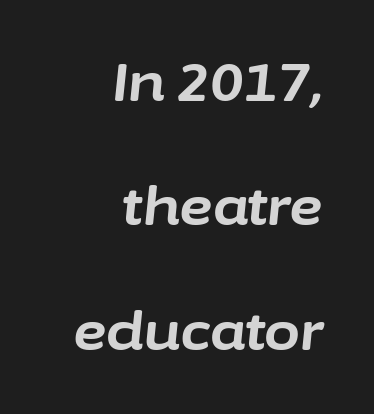
Q: Is the text bold? A: Yes.
Q: Is the text italic (slanted)? A: Yes, it leans right by about 6 degrees.
Q: Is the text underlined? A: No.
Q: How is the paragraph aligned? A: Right-aligned.
Q: Is the spacing between letters normal or unusually wide? A: Normal.
Q: Is the spacing between lines tight, normal or loose? A: Loose.
Q: Width (condensed, normal, or wide)? A: Normal.
Q: Stroke contrast? A: Low.
Q: x-height? A: Medium.
Q: Monospaced? A: No.
